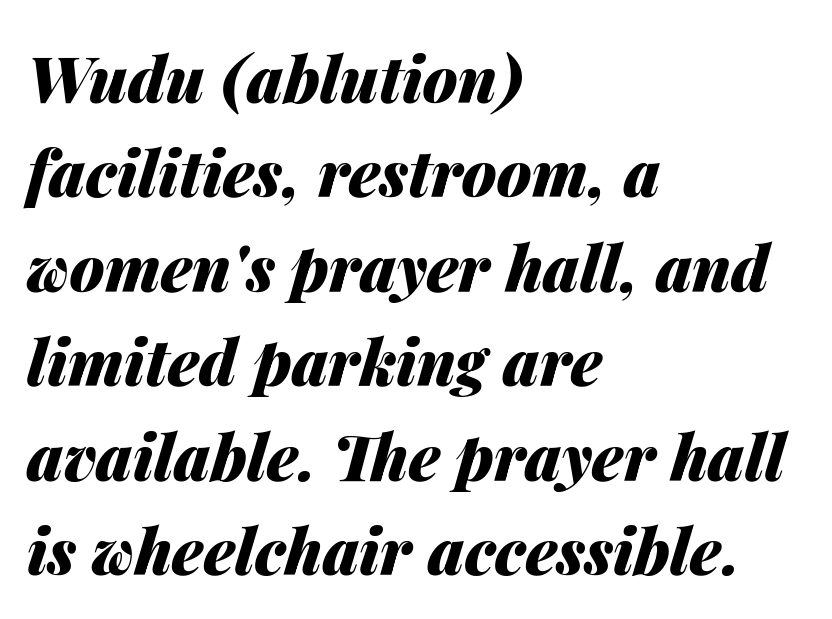
The strip under each line holds only bare page. Line spacing here is normal. The type is set solid horizontally, with unmodified tracking. Note the varied advance widths — an 'i' is clearly narrower than an 'm'. Emphasis-style slanted type is in use.
